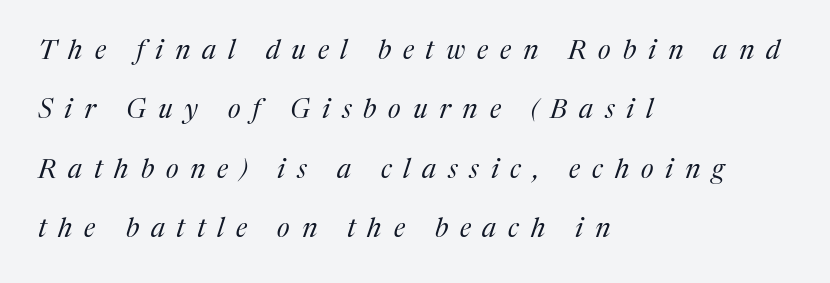
This sample uses an oblique cut, with every glyph tilted off the vertical. Words appear elongated and porous because spacing is wide. The cut favours lightness, reaching ordinary text weight at its darkest. Reading down the block, your eye returns to a fixed left position each line.
